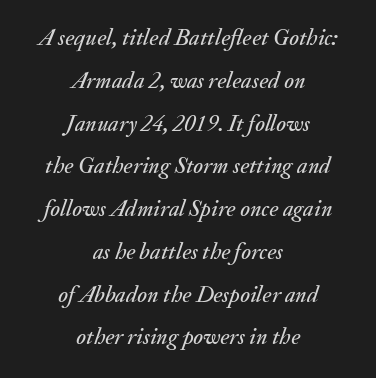
The image shows 23 px text type, italic (leaning right); set centered, line spacing 1.86x, normal letter spacing, not underlined.
